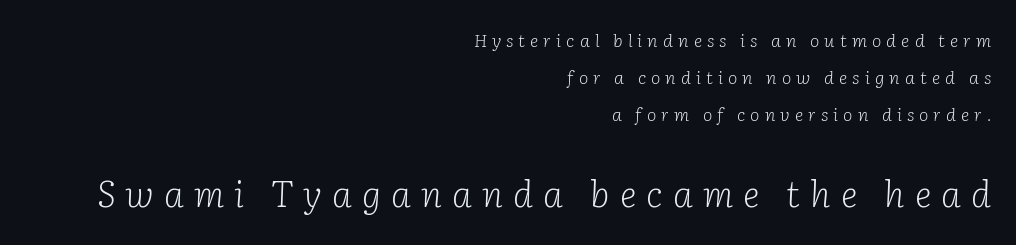
{"serif": "yes", "italic": "yes", "lean": "right", "slant_degrees": 2, "bold": "no", "weight": "light", "width": "normal", "stroke_contrast": "low", "x_height": "medium", "monospaced": "no", "underline": "no", "align": "right", "line_spacing": "loose", "line_spacing_ratio": 2.05, "letter_spacing": "wide", "letter_spacing_em": 0.28, "larger_block": "second", "size_ratio": 2.0, "glyph_px": 36}
